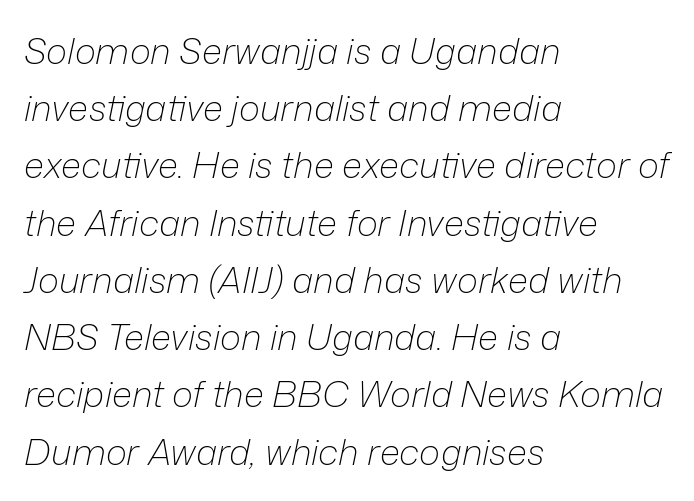
{"italic": "yes", "lean": "right", "slant_degrees": 12, "bold": "no", "weight": "light", "width": "normal", "stroke_contrast": "low", "x_height": "medium", "monospaced": "no", "underline": "no", "align": "left", "line_spacing": "normal", "line_spacing_ratio": 1.59, "letter_spacing": "normal", "letter_spacing_em": 0.0, "glyph_px": 36}
